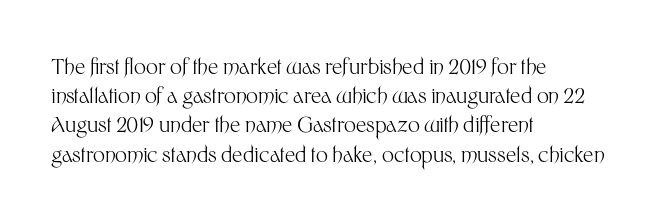
{"italic": "no", "bold": "no", "underline": "no", "align": "left", "line_spacing": "normal", "line_spacing_ratio": 1.39, "letter_spacing": "normal", "letter_spacing_em": 0.0, "glyph_px": 21}
